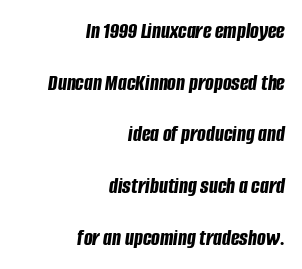
{"italic": "yes", "lean": "right", "slant_degrees": 8, "bold": "yes", "underline": "no", "align": "right", "line_spacing": "loose", "line_spacing_ratio": 2.25, "letter_spacing": "normal", "letter_spacing_em": 0.0, "glyph_px": 23}
